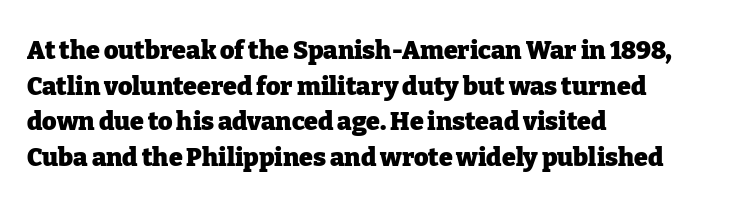
{"italic": "no", "bold": "yes", "underline": "no", "align": "left", "line_spacing": "normal", "line_spacing_ratio": 1.43, "letter_spacing": "normal", "letter_spacing_em": 0.0, "glyph_px": 25}
